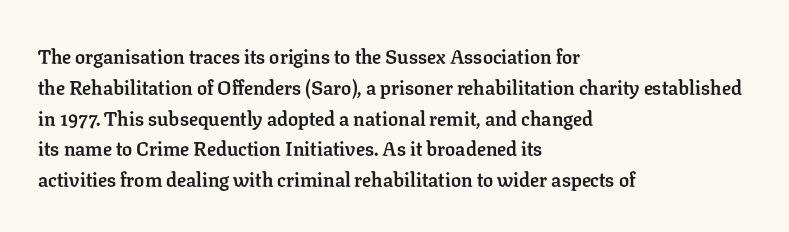
A student would call this left alignment; a typographer would say flush left, rag right. Any mark beneath the type? The region is blank. A dark, heavy texture on the line: the type is bold. The leading is moderate, giving the passage an even texture. The gaps between neighbouring characters are ordinary and unremarkable. The axis of the letterforms is exactly vertical.
